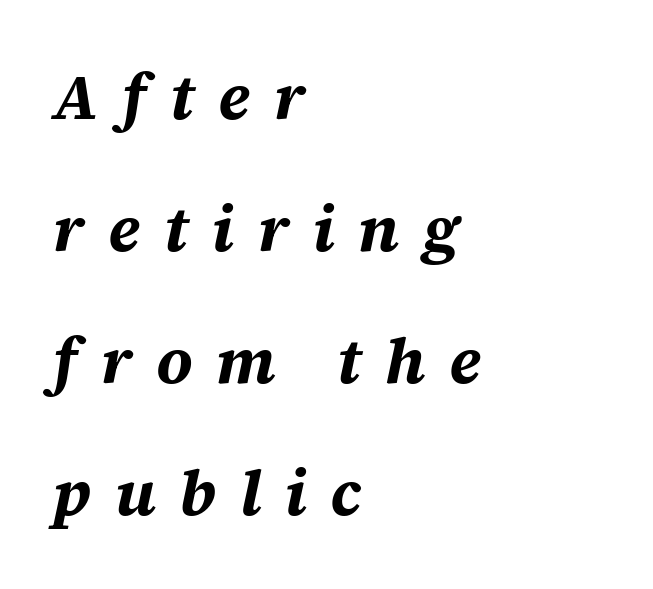
The image shows 64 px bold type, italic (leaning right); set left-aligned, loose line spacing (2.06x), unusually wide letter spacing (+0.37 em), not underlined; medium stroke contrast and a large x-height.
